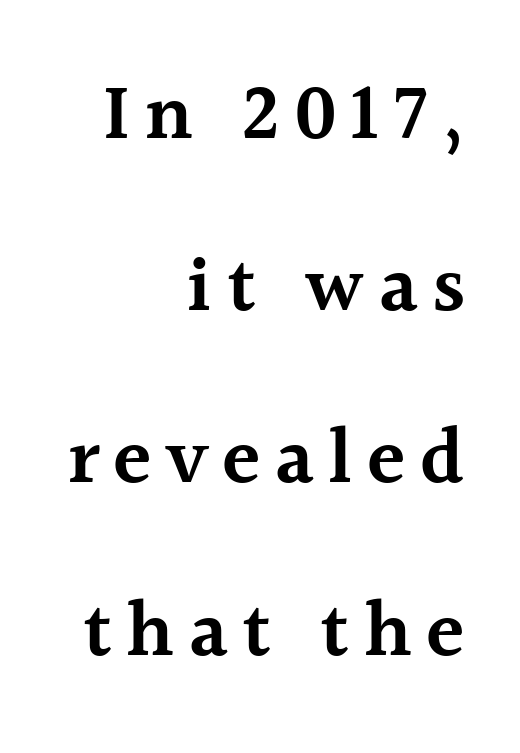
In terms of weight, the rendering is demibold, just under bold. Line endings align vertically; line beginnings do not. Posture: vertical. You could not count columns in this text — the font is proportionally spaced. The face used here is seriffed, in the tradition of book romans. Bare-footed words on every line.
